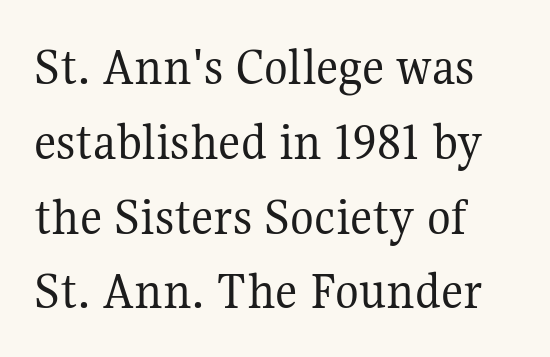
{"serif": "yes", "italic": "no", "bold": "no", "weight": "regular", "width": "normal", "stroke_contrast": "medium", "x_height": "medium", "monospaced": "no", "underline": "no", "line_spacing": "normal", "line_spacing_ratio": 1.36, "letter_spacing": "normal", "letter_spacing_em": 0.0, "glyph_px": 55}
